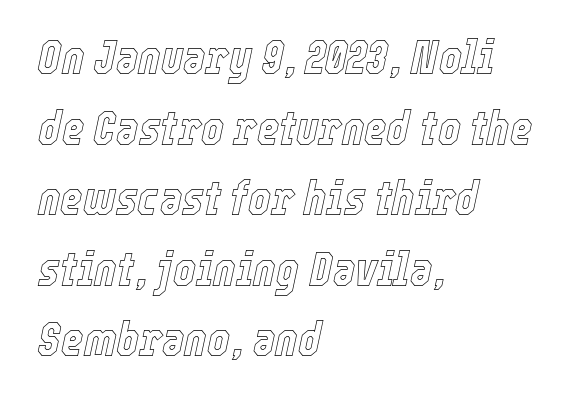
{"italic": "yes", "lean": "right", "slant_degrees": 12, "width": "condensed", "x_height": "medium", "monospaced": "no", "underline": "no", "align": "left", "line_spacing": "normal", "line_spacing_ratio": 1.47, "letter_spacing": "normal", "letter_spacing_em": 0.0, "glyph_px": 48}
